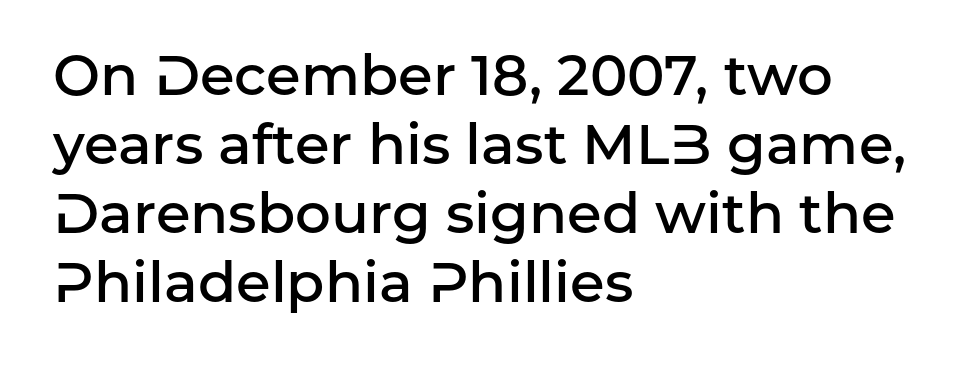
These lines are rendered in a variable-pitch font. Short note: letters normally spaced. Notice how the passage keeps a crisp vertical edge on the left only. Descenders hang freely into open space. Posture: vertical. Weight: semibold (demi).
